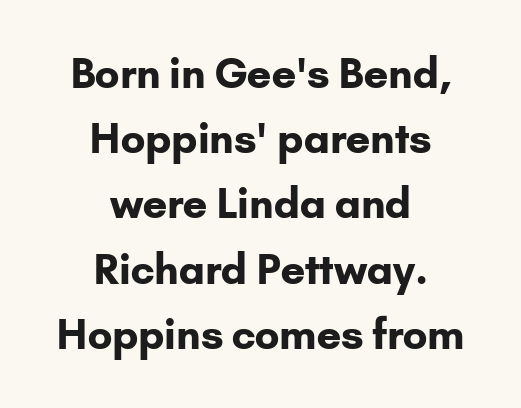
{"serif": "no", "italic": "no", "bold": "yes", "weight": "bold", "width": "normal", "stroke_contrast": "low", "x_height": "small", "monospaced": "no", "underline": "no", "align": "center", "line_spacing": "normal", "line_spacing_ratio": 1.59, "letter_spacing": "normal", "letter_spacing_em": 0.0, "glyph_px": 41}
